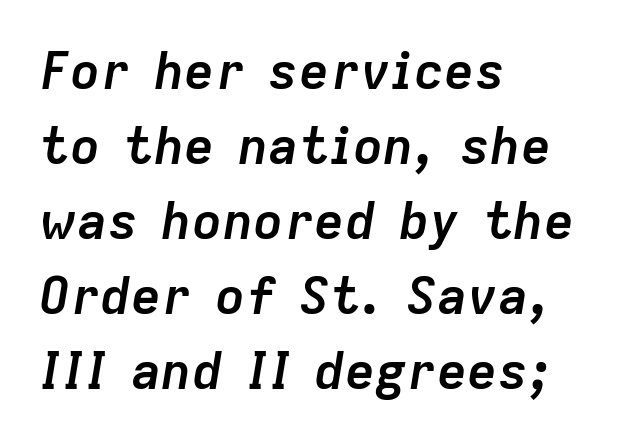
The image shows 51 px semibold type, italic (leaning right); set left-aligned, normal line spacing (1.47x), normal letter spacing, not underlined; low stroke contrast and a medium x-height.
